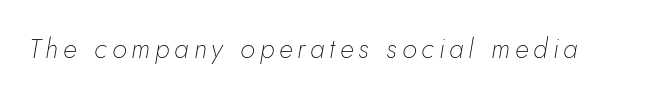
Lines of text with bare space underneath. Designer's note — italics engaged. Nothing heavy about these letters — not bold at all.
